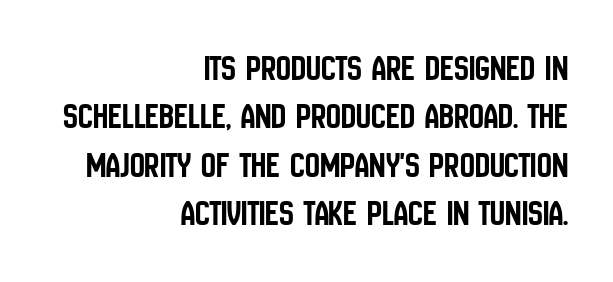
{"serif": "no", "italic": "no", "width": "condensed", "stroke_contrast": "low", "x_height": "large", "monospaced": "no", "underline": "no", "align": "right", "line_spacing": "normal", "line_spacing_ratio": 1.31, "letter_spacing": "normal", "letter_spacing_em": 0.0, "glyph_px": 37}
